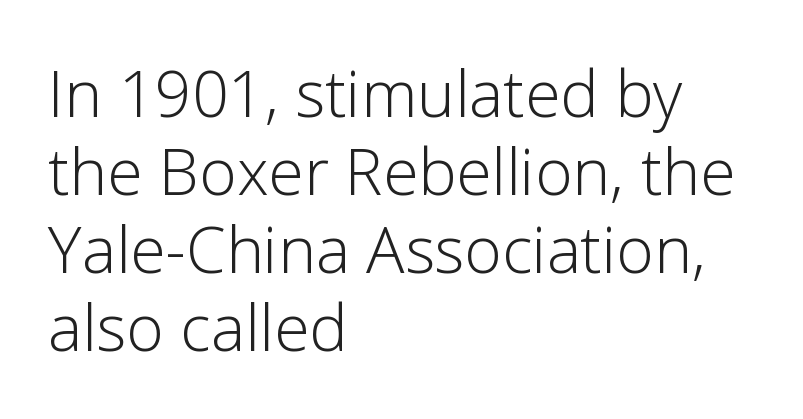
{"serif": "no", "italic": "no", "bold": "no", "weight": "light", "width": "normal", "stroke_contrast": "low", "x_height": "medium", "monospaced": "no", "underline": "no", "align": "left", "line_spacing_ratio": 1.22, "letter_spacing": "normal", "letter_spacing_em": 0.0, "glyph_px": 64}
